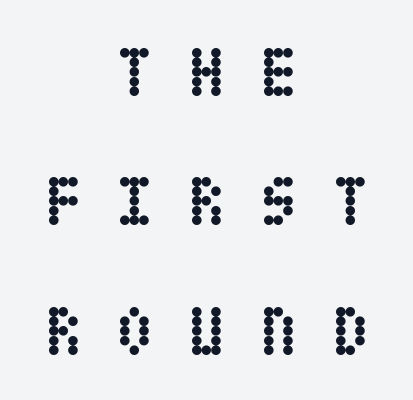
The image shows 70 px semibold, condensed type, upright; set centered, line spacing 1.85x, unusually wide letter spacing (+0.48 em), not underlined; low stroke contrast and a large x-height.
